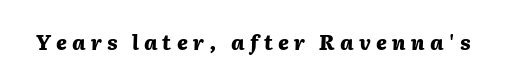
The passage shown has open, widely tracked lettering throughout. Emphasis-style slanted type is in use. The space beneath each line is pristine and unruled. Compared with an ordinary text face, these strokes are far heavier — a full bold.
